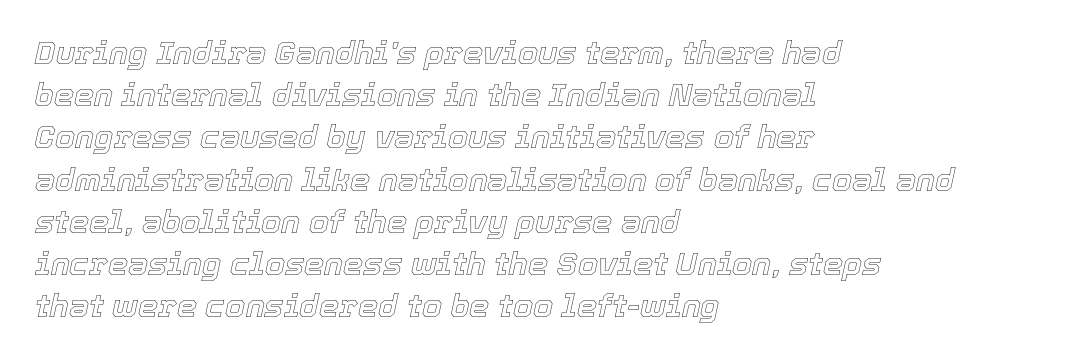
{"italic": "yes", "lean": "right", "slant_degrees": 12, "width": "normal", "x_height": "medium", "monospaced": "no", "underline": "no", "align": "left", "line_spacing": "normal", "line_spacing_ratio": 1.32, "letter_spacing": "normal", "letter_spacing_em": 0.0, "glyph_px": 32}
